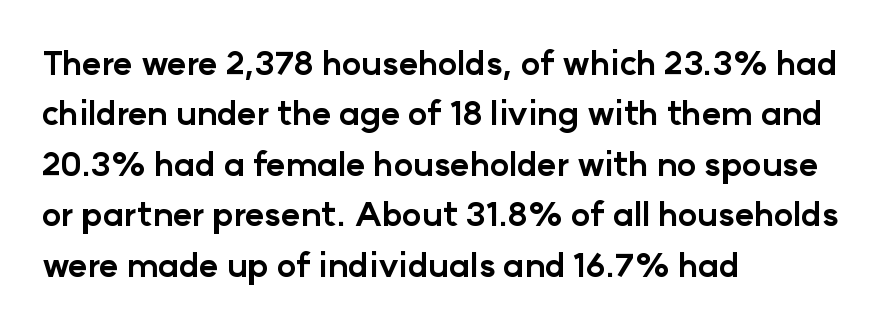
Tracking value appears to be zero — textbook default spacing. The rendering uses a moderate line-height, typical for paragraphs. This is the regular roman posture of the typeface. Nobody drew a line under any word here. Here the designer chose a conventional face with non-uniform glyph widths.
